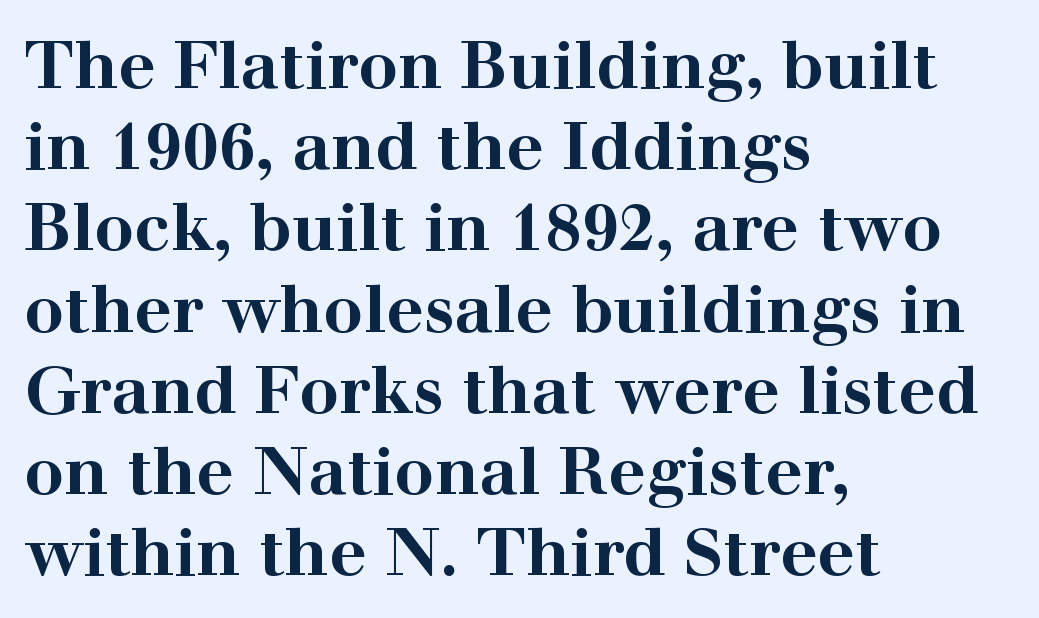
Default kerning and tracking; the words read as compact shapes. The face used here is proportionally spaced, like ordinary book or web type. Plain, unruled lines of type. A dark, heavy texture on the line: the type is bold. Does the type have serifs? Yes, each stem ends in a small foot. The paragraph shown leans on its left margin.
